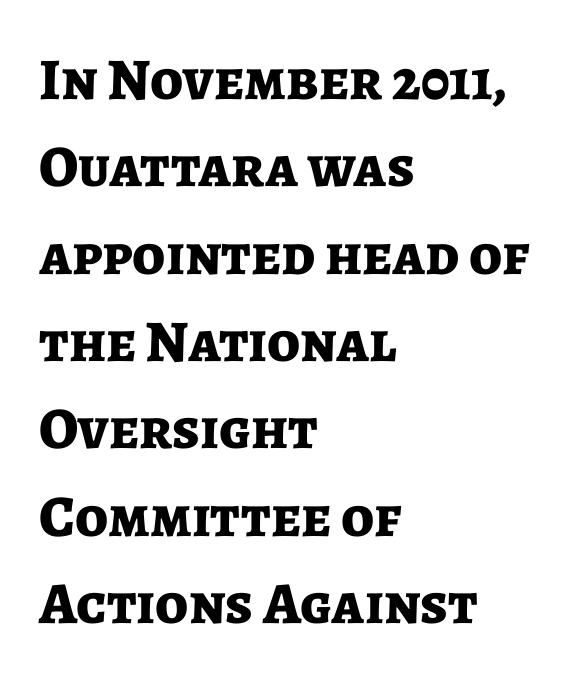
The type is set solid horizontally, with unmodified tracking. The baseline area is clear. Vertical spacing — default. You could not count columns in this text — the font is proportionally spaced. In terms of posture, this sample is upright. Is this a sans? Yes — the strokes have no serifs.
